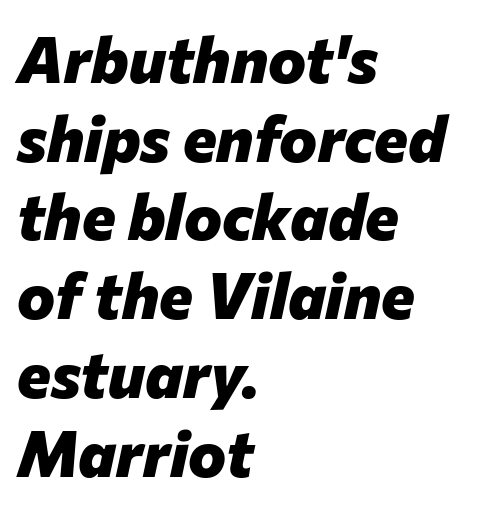
Do the characters align in a grid? No, the font is proportional. The characters look thick and weighty, a clear bold. The glyphs are unaccompanied by any horizontal stroke below them. Yep, that's italic — everything's leaning.
